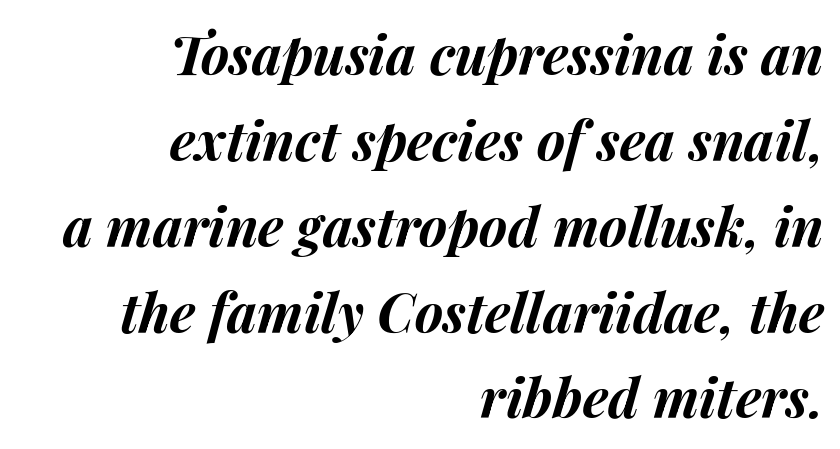
The image shows 54 px bold type, italic (leaning right); set right-aligned, normal line spacing (1.59x), normal letter spacing, not underlined; medium stroke contrast and a medium x-height.
